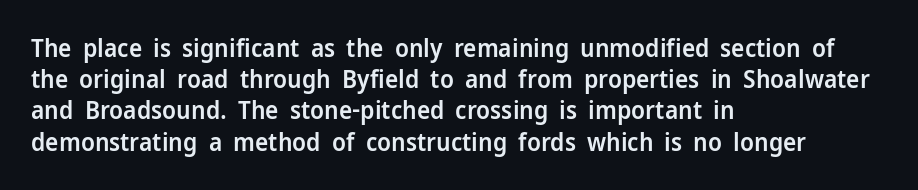
Q: Is the text bold? A: Semi-bold.
Q: Is the text italic (slanted)? A: No, it is upright.
Q: Is the text underlined? A: No.
Q: How is the paragraph aligned? A: Left-aligned.
Q: Is the spacing between letters normal or unusually wide? A: Normal.
Q: Is the spacing between lines tight, normal or loose? A: Normal.
